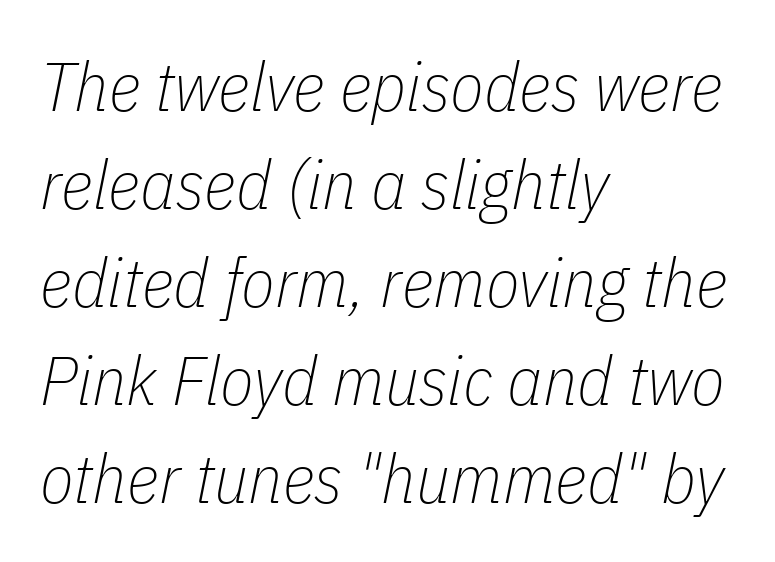
Q: Is the text bold? A: No.
Q: Is the text italic (slanted)? A: Yes, it leans right by about 11 degrees.
Q: Is the text underlined? A: No.
Q: How is the paragraph aligned? A: Left-aligned.
Q: Is the spacing between letters normal or unusually wide? A: Normal.
Q: Is the spacing between lines tight, normal or loose? A: Normal.
Q: Width (condensed, normal, or wide)? A: Condensed.
Q: Stroke contrast? A: Low.
Q: x-height? A: Medium.
Q: Monospaced? A: No.
